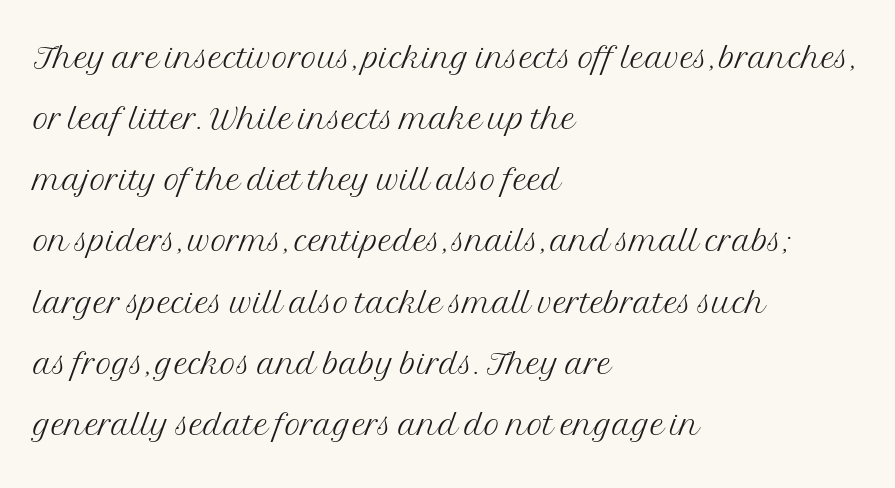
Q: Is the text bold? A: No.
Q: Is the text italic (slanted)? A: Yes.
Q: Is the typeface a serif or a sans-serif typeface? A: Serif.
Q: Is the text underlined? A: No.
Q: How is the paragraph aligned? A: Left-aligned.
Q: Is the spacing between letters normal or unusually wide? A: Normal.
Q: Is the spacing between lines tight, normal or loose? A: Normal.
Q: Width (condensed, normal, or wide)? A: Normal.
Q: Stroke contrast? A: Medium.
Q: x-height? A: Medium.
Q: Monospaced? A: No.
